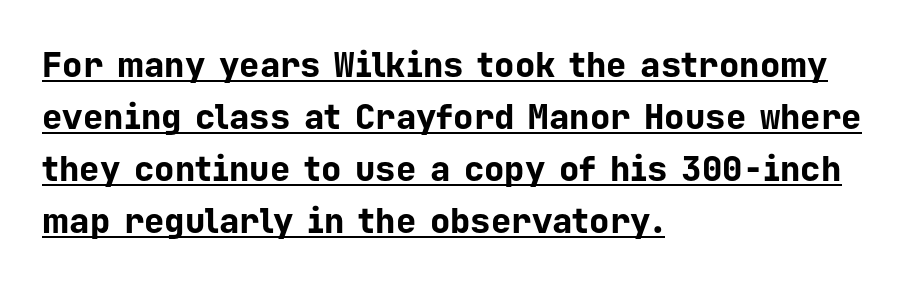
{"serif": "no", "italic": "no", "bold": "yes", "weight": "bold", "width": "normal", "stroke_contrast": "low", "x_height": "medium", "monospaced": "yes", "underline": "yes", "align": "left", "line_spacing": "normal", "line_spacing_ratio": 1.53, "letter_spacing": "normal", "letter_spacing_em": 0.0, "glyph_px": 34}
